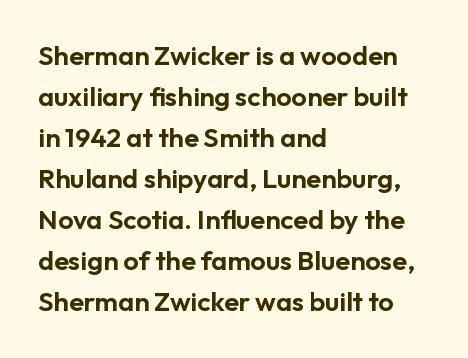
Underlining? Definitely not there. The passage shown stacks its lines at a standard gap. Tall strokes in this sample are plumb rather than angled. Is the block centered? No — it sits flush against the left margin.
